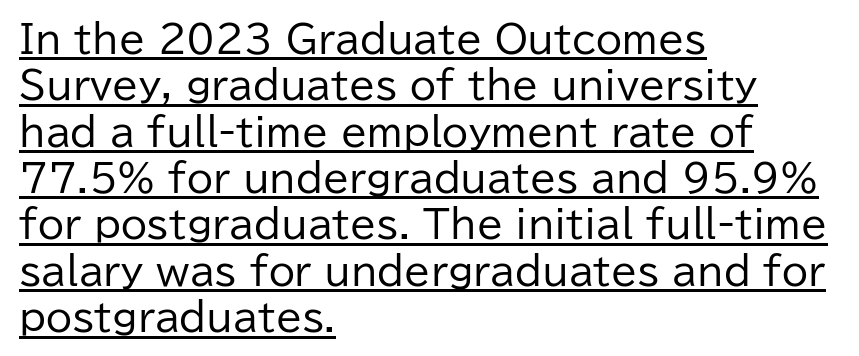
Q: Is the text bold? A: No.
Q: Is the text italic (slanted)? A: No, it is upright.
Q: Is the typeface a serif or a sans-serif typeface? A: Sans-serif.
Q: Is the text underlined? A: Yes.
Q: How is the paragraph aligned? A: Left-aligned.
Q: Is the spacing between letters normal or unusually wide? A: Normal.
Q: Width (condensed, normal, or wide)? A: Normal.
Q: Stroke contrast? A: Low.
Q: x-height? A: Medium.
Q: Monospaced? A: No.
